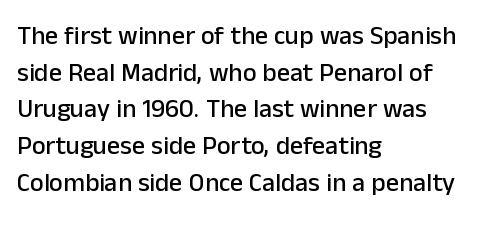
The image shows 26 px text type, upright; set left-aligned, normal line spacing (1.41x), normal letter spacing, not underlined.
